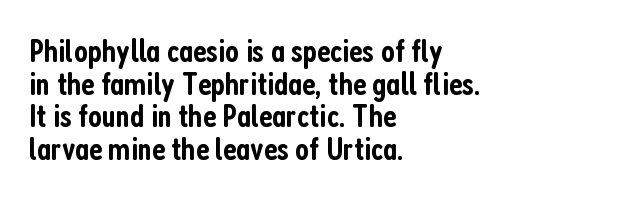
Q: Is the text bold? A: Semi-bold.
Q: Is the text italic (slanted)? A: No, it is upright.
Q: Is the typeface a serif or a sans-serif typeface? A: Sans-serif.
Q: Is the text underlined? A: No.
Q: How is the paragraph aligned? A: Left-aligned.
Q: Is the spacing between letters normal or unusually wide? A: Normal.
Q: Is the spacing between lines tight, normal or loose? A: Tight.
Q: Width (condensed, normal, or wide)? A: Condensed.
Q: Stroke contrast? A: Low.
Q: x-height? A: Medium.
Q: Monospaced? A: No.
